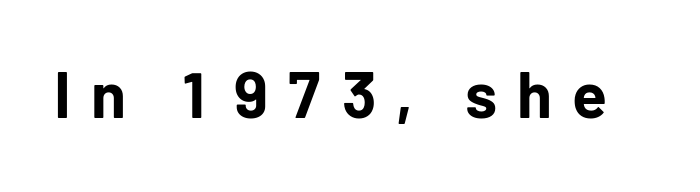
Q: Is the text bold? A: Yes.
Q: Is the text italic (slanted)? A: No, it is upright.
Q: Is the typeface a serif or a sans-serif typeface? A: Sans-serif.
Q: Is the text underlined? A: No.
Q: Is the spacing between letters normal or unusually wide? A: Unusually wide.
Q: Width (condensed, normal, or wide)? A: Normal.
Q: Stroke contrast? A: Low.
Q: x-height? A: Medium.
Q: Monospaced? A: No.
